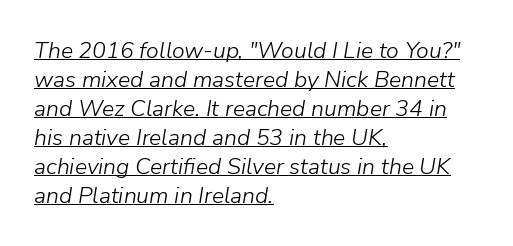
Line spacing here is normal. The compositor pushed each line to the left boundary. Glyph-to-glyph distance matches everyday printed text. The strokes are not fattened; the text isn't bold. Glance below the letters and you will spot a drawn line.
